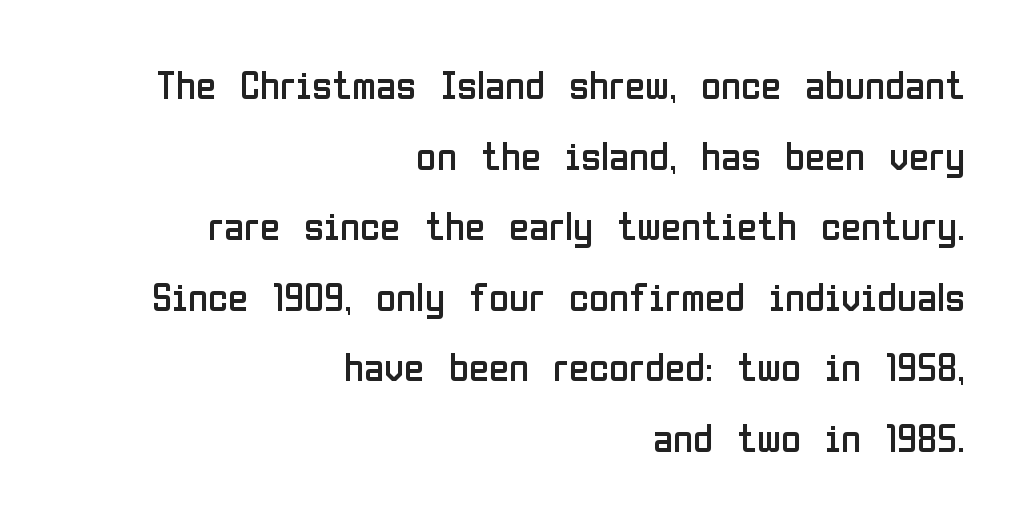
Q: Is the text bold? A: No.
Q: Is the text italic (slanted)? A: No, it is upright.
Q: Is the typeface a serif or a sans-serif typeface? A: Sans-serif.
Q: Is the text underlined? A: No.
Q: How is the paragraph aligned? A: Right-aligned.
Q: Is the spacing between letters normal or unusually wide? A: Normal.
Q: Width (condensed, normal, or wide)? A: Condensed.
Q: Stroke contrast? A: Low.
Q: x-height? A: Medium.
Q: Monospaced? A: No.
